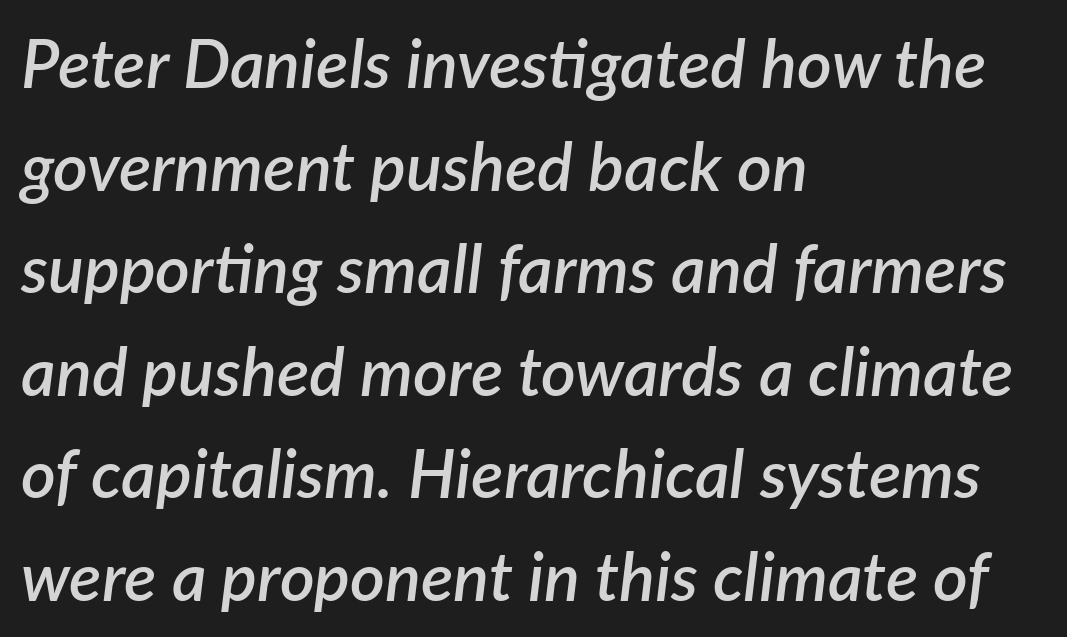
Q: Is the text bold? A: Semi-bold.
Q: Is the text italic (slanted)? A: Yes, it leans right by about 7 degrees.
Q: Is the text underlined? A: No.
Q: How is the paragraph aligned? A: Left-aligned.
Q: Is the spacing between letters normal or unusually wide? A: Normal.
Q: Is the spacing between lines tight, normal or loose? A: Normal.
Q: Width (condensed, normal, or wide)? A: Normal.
Q: Stroke contrast? A: Low.
Q: x-height? A: Medium.
Q: Monospaced? A: No.
